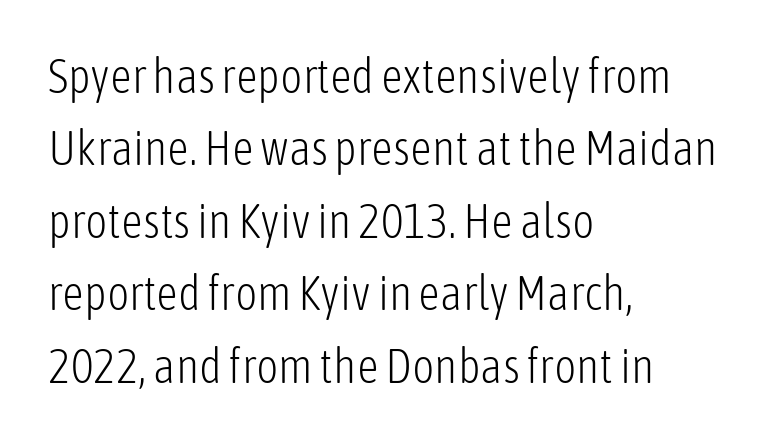
No heavy texture on the line: the type isn't bold. Students, note that the glyphs here touch the page at normal intervals. The face used here is proportionally spaced, like ordinary book or web type. This sample uses an upright cut, with every glyph sitting square on the baseline. Line spacing here is normal.
